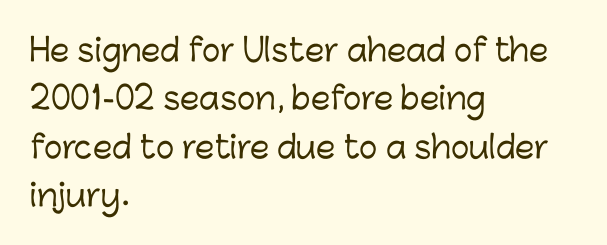
Is there much room between lines? A standard amount, neither cramped nor airy. Style check: upright. The letterforms sit shoulder to shoulder at normal distance. Horizontally, the lines are justified to the leading edge only. Nothing sits at the stroke ends, so this counts as sans-serif.
